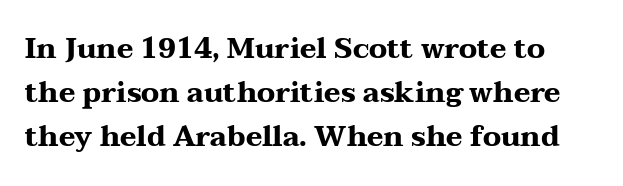
Typographically, this falls in the serif category. The face used here is rendered with its standard letterfit. Strong, thick strokes mark this as bold type. Horizontal bands of white between lines are of average thickness. Proportional: the letters do not fall into vertical columns.
